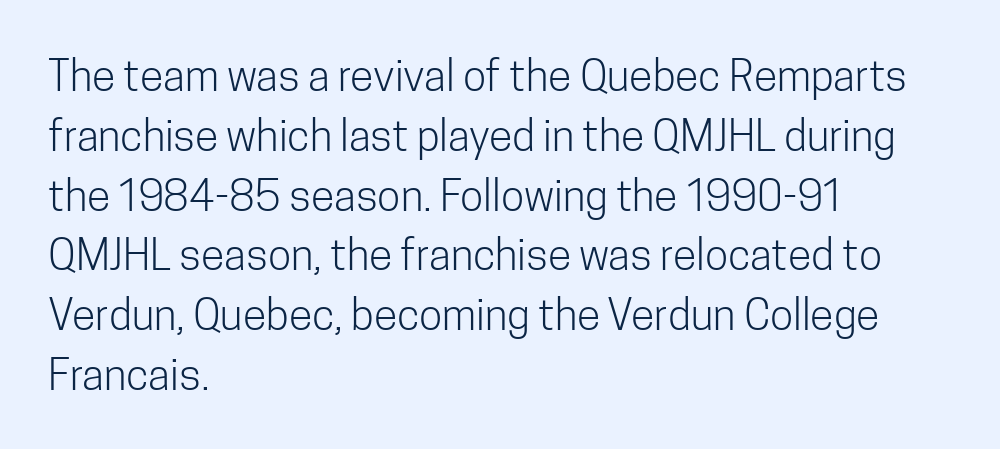
{"serif": "no", "italic": "no", "bold": "no", "weight": "light", "width": "condensed", "stroke_contrast": "low", "x_height": "medium", "monospaced": "no", "underline": "no", "align": "left", "line_spacing": "normal", "line_spacing_ratio": 1.39, "letter_spacing": "normal", "letter_spacing_em": 0.0, "glyph_px": 43}
